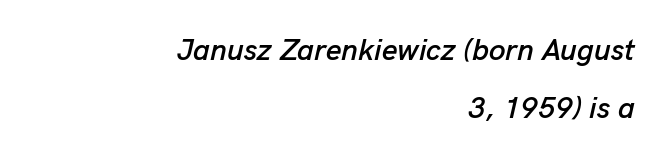
Note the varied advance widths — an 'i' is clearly narrower than an 'm'. The setting favours the right margin, as signatures and pull-quotes sometimes do. Rendered with sloped, italic letterforms. Words float on clear page, feet unadorned. Horizontal bands of white between lines are thick stripes. Glyph-to-glyph distance matches everyday printed text.
